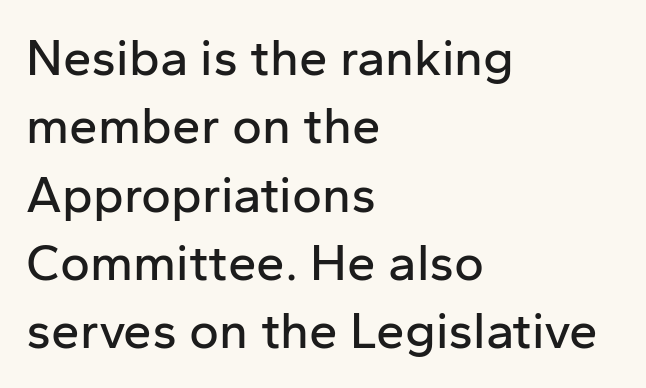
The image shows 51 px sans-serif type, upright; set left-aligned, normal line spacing (1.34x), normal letter spacing, not underlined; low stroke contrast and a medium x-height.
